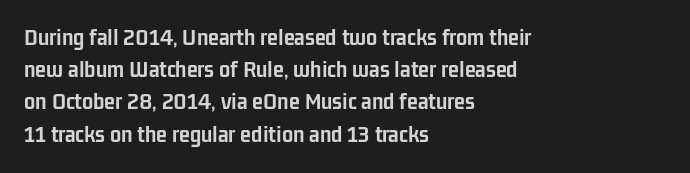
The image shows 25 px bold type, upright; set left-aligned, normal line spacing (1.29x), normal letter spacing, not underlined.
